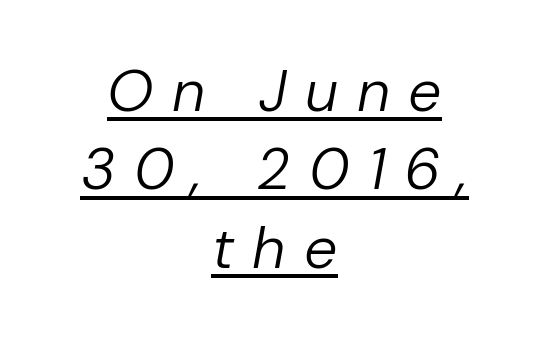
Stems here are at most as thick as an everyday book face. When letters slant like this, we call the style italic. How would I describe the line gaps? Plain and ordinary. These lines have a slow, spaced-out rhythm from letter to letter. This is underlined copy, the kind a proofreader might mark for attention.
